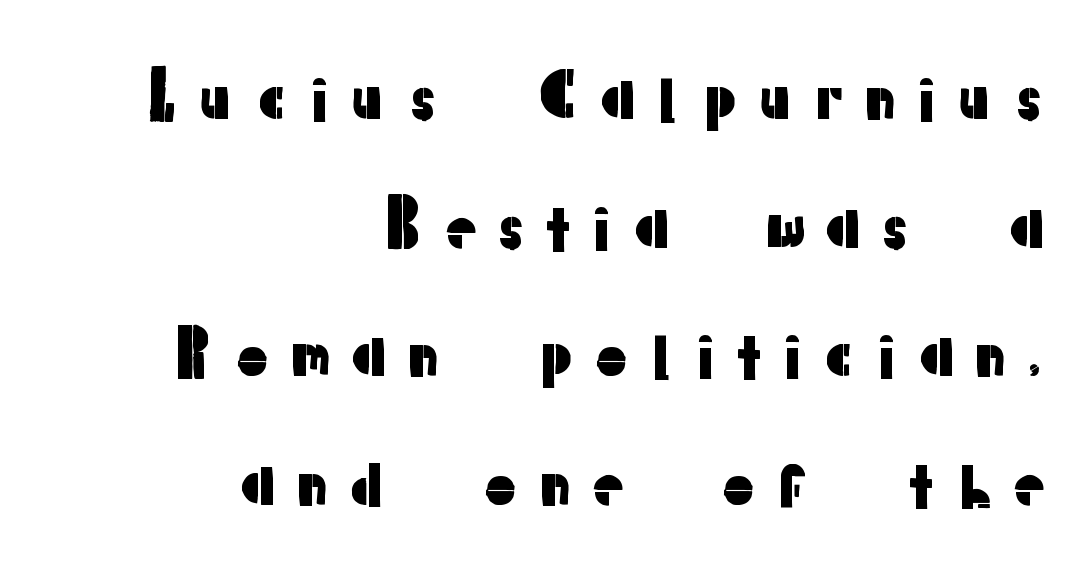
{"serif": "no", "italic": "no", "width": "normal", "stroke_contrast": "low", "x_height": "medium", "monospaced": "no", "underline": "no", "align": "right", "line_spacing": "loose", "line_spacing_ratio": 2.04, "letter_spacing": "wide", "letter_spacing_em": 0.25, "glyph_px": 63}
